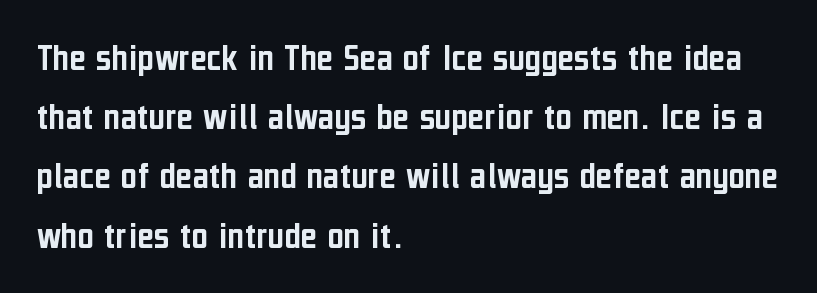
The image shows 40 px condensed sans-serif type, upright; set left-aligned, normal line spacing (1.48x), normal letter spacing, not underlined; low stroke contrast and a medium x-height.
